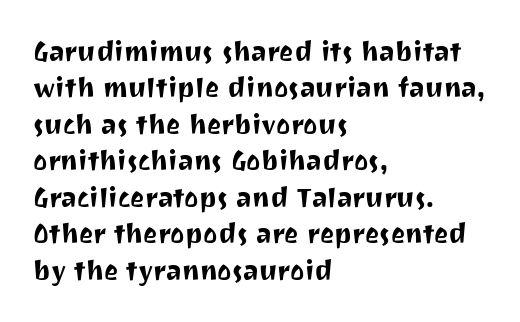
Tracking value appears to be zero — textbook default spacing. The type sits square on the baseline with zero lean. A clean baseline with only descenders dipping below it. Is the block centered? No — it sits flush against the left margin. Notice how descenders clear the ascenders below comfortably — that's standard leading.
